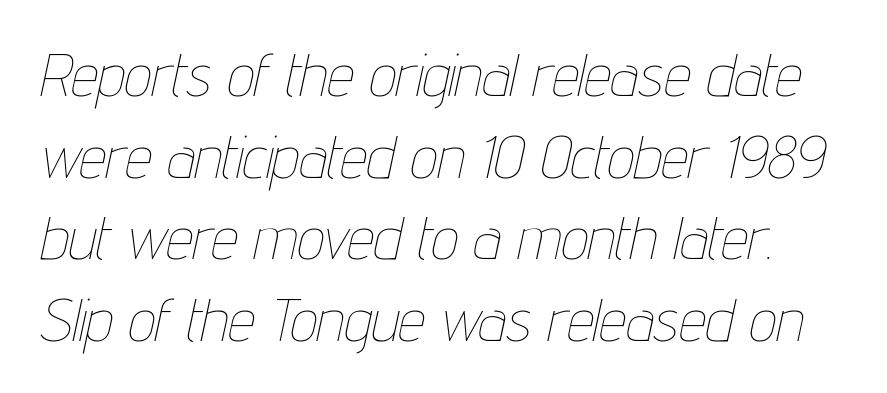
Q: Is the text bold? A: No.
Q: Is the text italic (slanted)? A: Yes, it leans right by about 12 degrees.
Q: Is the text underlined? A: No.
Q: Is the spacing between letters normal or unusually wide? A: Normal.
Q: Is the spacing between lines tight, normal or loose? A: Normal.
Q: Width (condensed, normal, or wide)? A: Condensed.
Q: Stroke contrast? A: Low.
Q: x-height? A: Medium.
Q: Monospaced? A: No.
